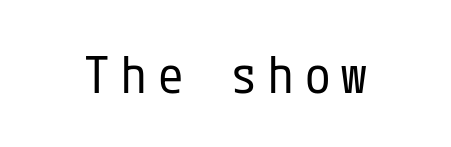
{"serif": "no", "italic": "no", "bold": "no", "weight": "regular", "width": "condensed", "stroke_contrast": "low", "x_height": "medium", "underline": "no", "letter_spacing": "wide", "letter_spacing_em": 0.22, "glyph_px": 51}
